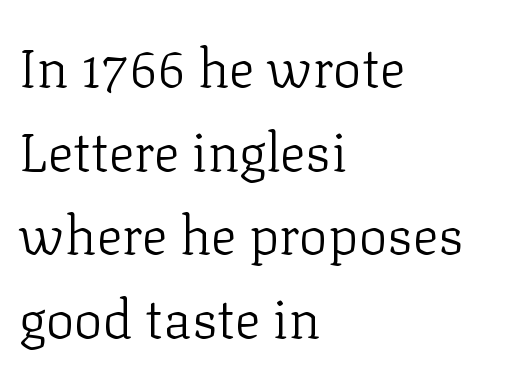
The rendering uses natural spacing where letterforms have individual widths. The compositor pushed each line to the left boundary. Honestly, the letter spacing is just normal — you wouldn't notice it. Bold? No — there's no thickening of the strokes. Descender tails drop into unmarked territory. Are there feet on the stems? There are — it's a serif.
